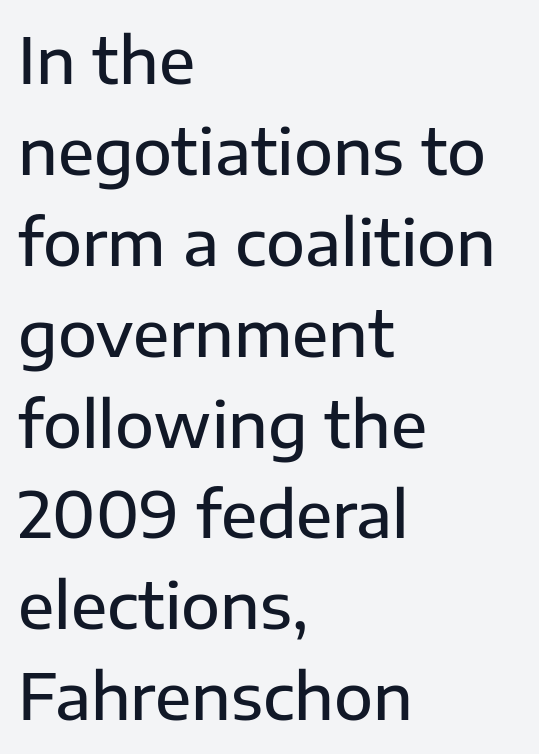
Teacher's note: observe the even left margin — that is flush-left alignment. Does extra space separate the letters? No, they use regular spacing. Do the letters lean? They stand straight. Baseline-to-baseline distance is the conventional proportion of letter height. I'd call this a sans setting — the letters go barefoot.
